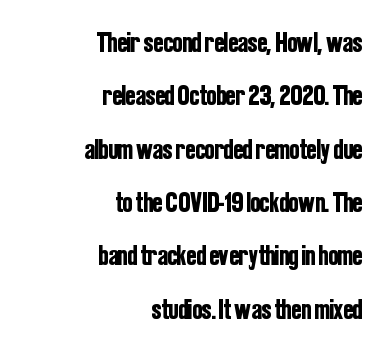
The letters carry no serifs — their stems end cleanly without finishing strokes. Line ends are locked; line starts wander. Spacing between characters is what you'd get straight out of the box. Varying glyph widths throughout — classic text-font behaviour. The passage shown is not underscored anywhere.
